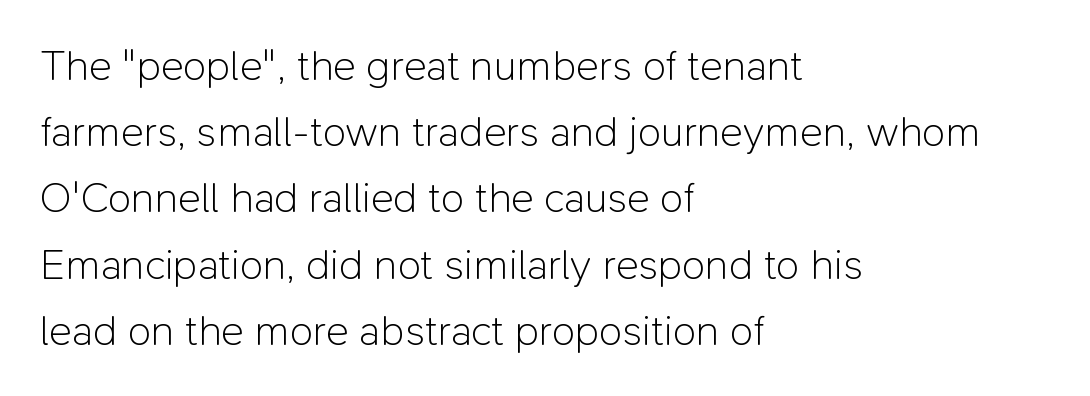
The image shows 43 px light sans-serif type, upright; set left-aligned, normal line spacing (1.54x), normal letter spacing, not underlined; low stroke contrast and a medium x-height.
